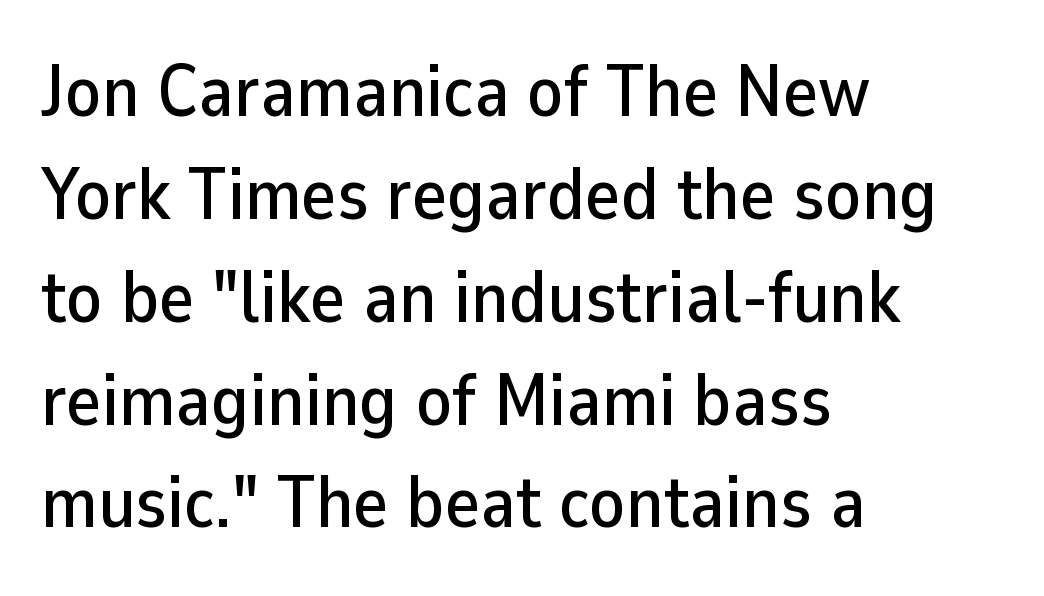
Q: Is the text italic (slanted)? A: No, it is upright.
Q: Is the typeface a serif or a sans-serif typeface? A: Sans-serif.
Q: Is the text underlined? A: No.
Q: How is the paragraph aligned? A: Left-aligned.
Q: Is the spacing between letters normal or unusually wide? A: Normal.
Q: Is the spacing between lines tight, normal or loose? A: Normal.
Q: Width (condensed, normal, or wide)? A: Normal.
Q: Stroke contrast? A: Low.
Q: x-height? A: Medium.
Q: Monospaced? A: No.
